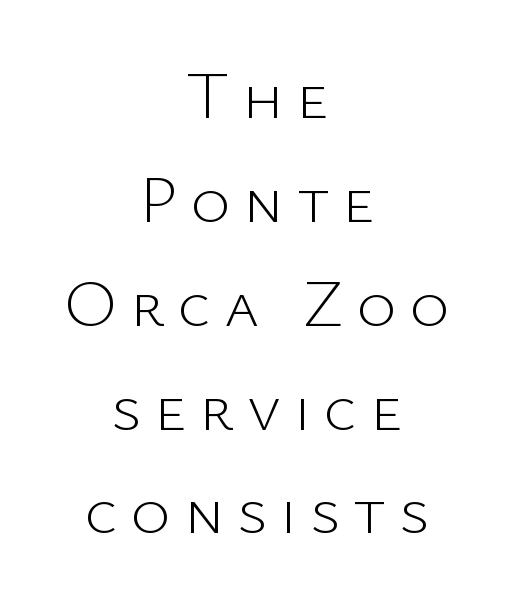
The image shows 67 px light sans-serif type, upright; set centered, normal line spacing (1.55x), unusually wide letter spacing (+0.2 em), not underlined; low stroke contrast and a medium x-height.
